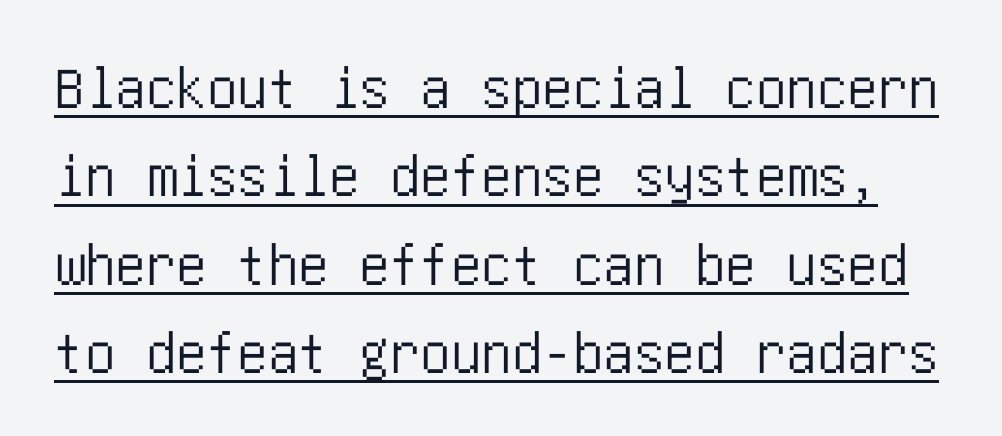
{"serif": "no", "italic": "no", "width": "condensed", "stroke_contrast": "low", "x_height": "large", "underline": "yes", "line_spacing": "normal", "line_spacing_ratio": 1.45, "letter_spacing": "normal", "letter_spacing_em": 0.0, "glyph_px": 61}
